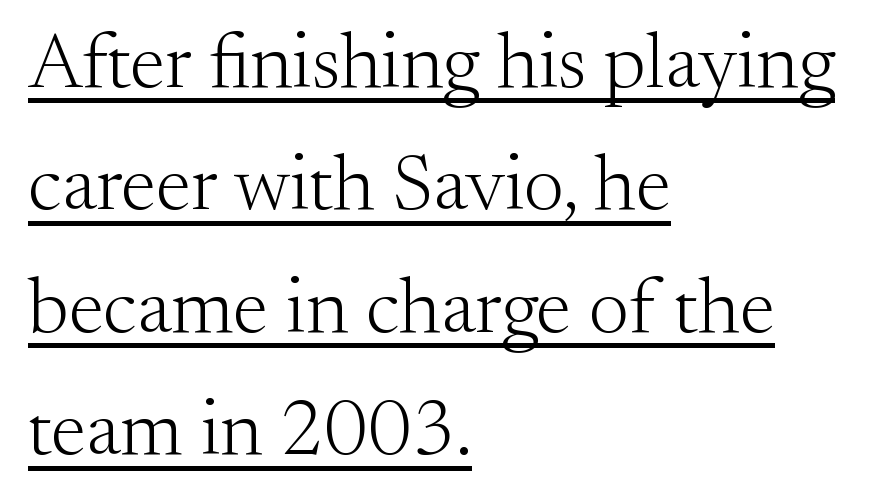
The lines are quadded left. Rows of type keep a routine distance in the vertical direction. Stroke terminals: seriffed. In designer terms, the underline attribute is active on this setting. The rendering keeps characters at their native spacing. Ordinary non-slanted type is in use.
